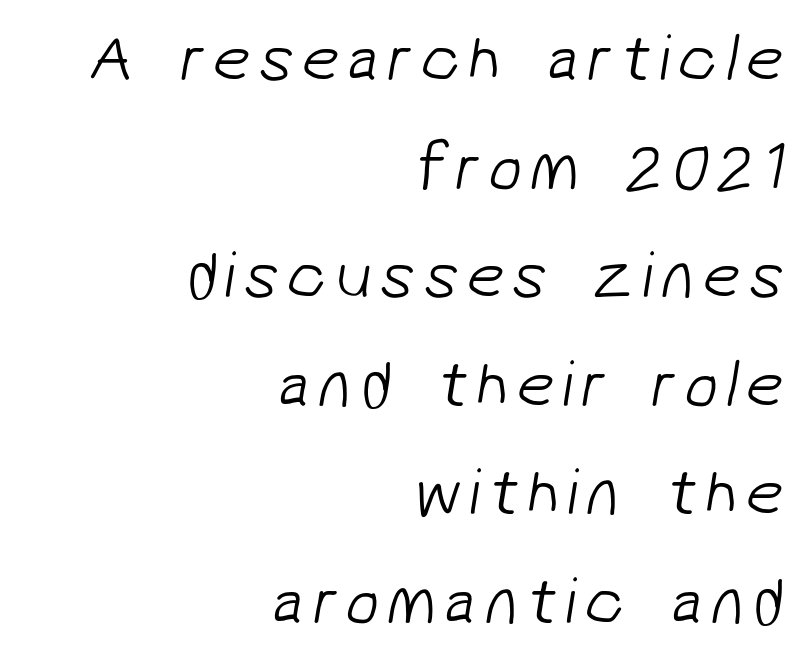
Rule under the text: the space is simply empty. Regular leading. Stroke terminals: plain, sans-serif. Weight: in the light-to-regular range.
